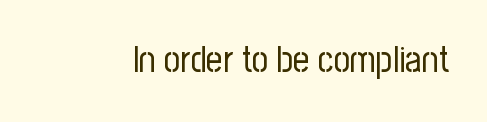
{"serif": "no", "italic": "no", "bold": "no", "weight": "regular", "width": "condensed", "stroke_contrast": "low", "x_height": "medium", "monospaced": "no", "underline": "no", "letter_spacing": "normal", "letter_spacing_em": 0.0, "glyph_px": 36}
